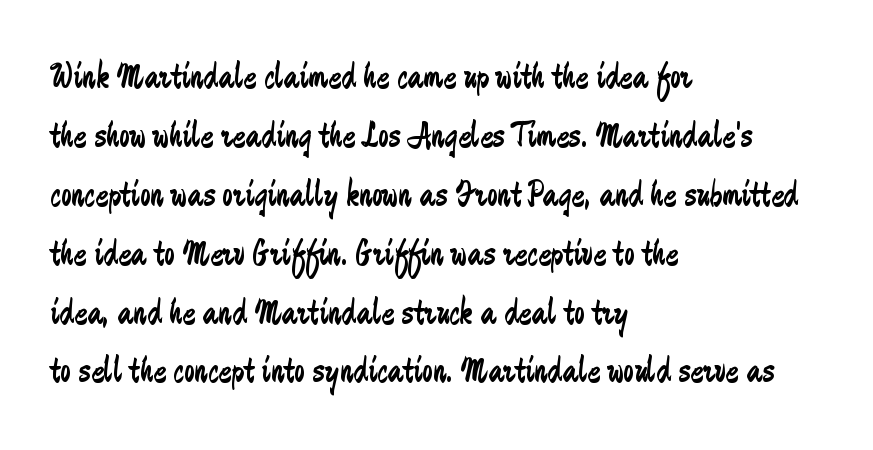
Q: Is the text bold? A: No.
Q: Is the text italic (slanted)? A: Yes.
Q: Is the typeface a serif or a sans-serif typeface? A: Sans-serif.
Q: Is the text underlined? A: No.
Q: How is the paragraph aligned? A: Left-aligned.
Q: Is the spacing between letters normal or unusually wide? A: Normal.
Q: Is the spacing between lines tight, normal or loose? A: Normal.
Q: Width (condensed, normal, or wide)? A: Condensed.
Q: Stroke contrast? A: Low.
Q: x-height? A: Small.
Q: Monospaced? A: No.
